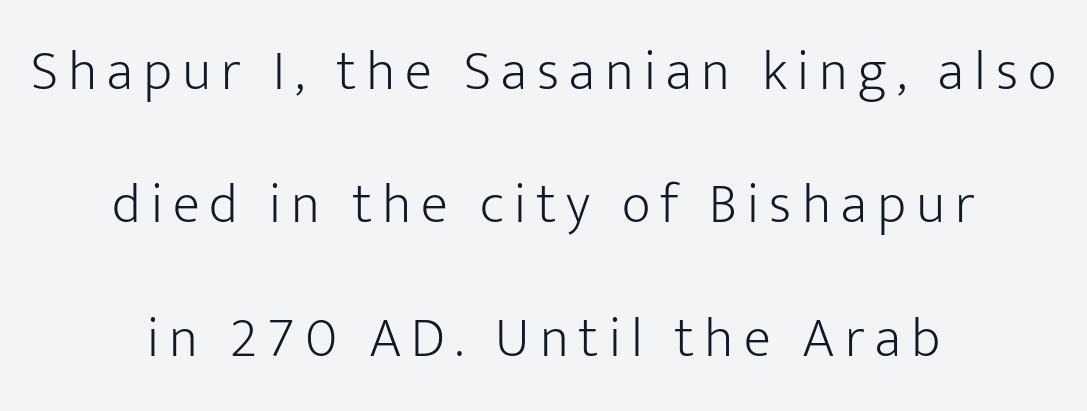
The image shows 56 px light sans-serif type, upright; set centered, loose line spacing (2.38x), not underlined; low stroke contrast and a medium x-height.
